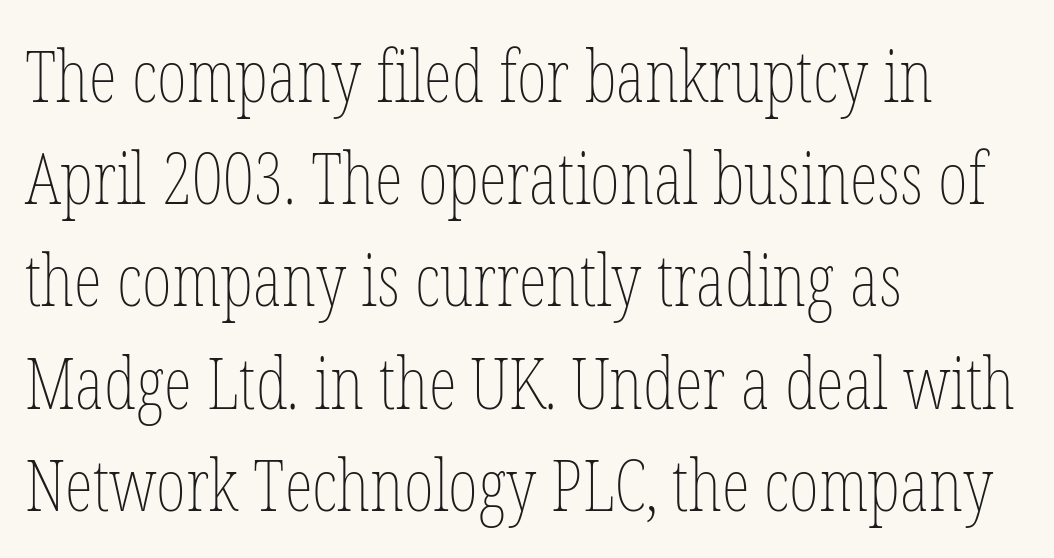
The image shows 72 px thin, condensed type, upright; set left-aligned, normal line spacing (1.42x), normal letter spacing, not underlined; low stroke contrast and a medium x-height.
